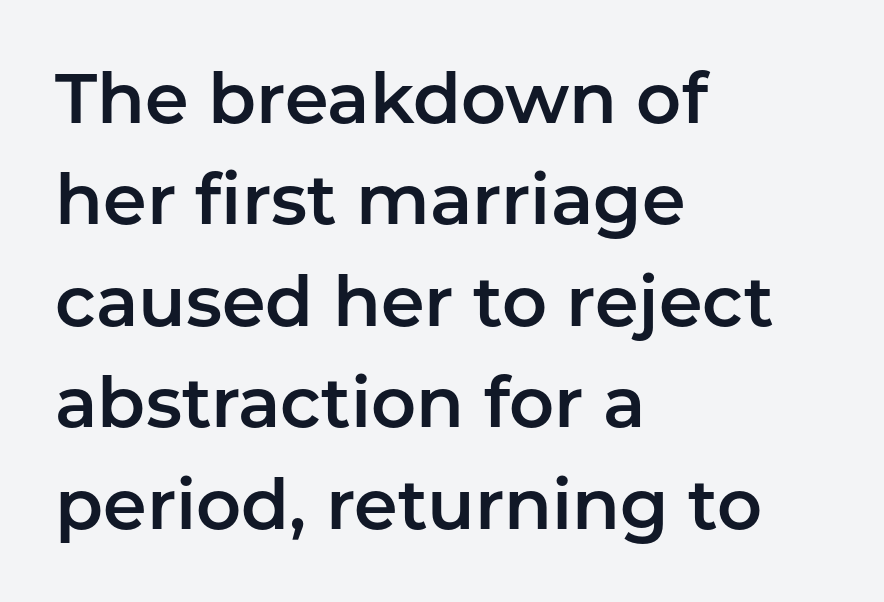
The image shows 70 px sans-serif type, upright; set left-aligned, normal line spacing (1.45x), normal letter spacing, not underlined; low stroke contrast and a medium x-height.
